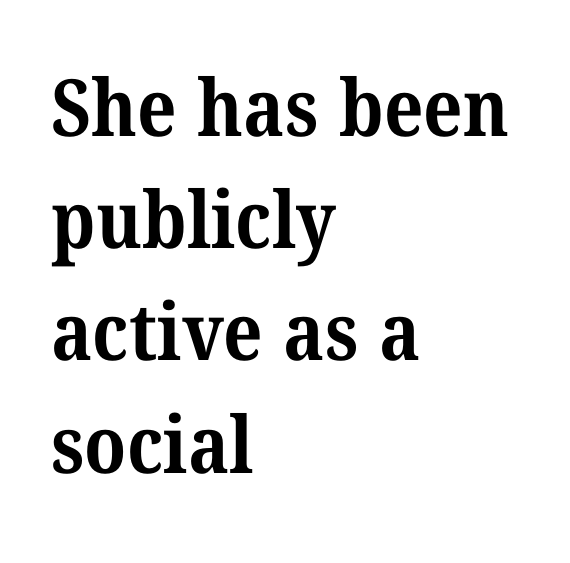
The image shows 79 px bold serif type; set left-aligned, normal line spacing (1.42x), normal letter spacing, not underlined; medium stroke contrast and a medium x-height.
